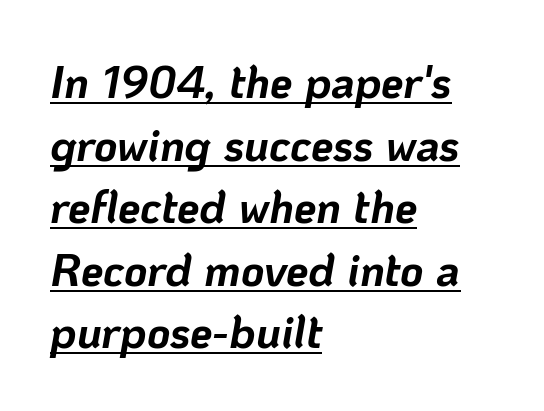
Q: Is the text bold? A: Yes.
Q: Is the text italic (slanted)? A: Yes, it leans right by about 10 degrees.
Q: Is the text underlined? A: Yes.
Q: How is the paragraph aligned? A: Left-aligned.
Q: Is the spacing between letters normal or unusually wide? A: Normal.
Q: Is the spacing between lines tight, normal or loose? A: Normal.
Q: Width (condensed, normal, or wide)? A: Normal.
Q: Stroke contrast? A: Low.
Q: x-height? A: Medium.
Q: Monospaced? A: No.
